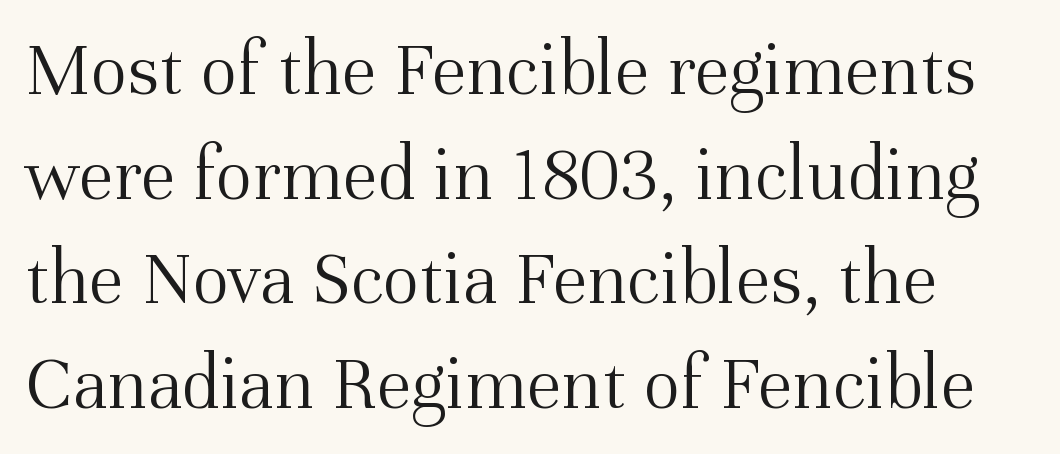
{"serif": "yes", "italic": "no", "bold": "no", "weight": "light", "width": "normal", "stroke_contrast": "medium", "x_height": "medium", "monospaced": "no", "underline": "no", "line_spacing": "normal", "line_spacing_ratio": 1.34, "letter_spacing": "normal", "letter_spacing_em": 0.0, "glyph_px": 78}
